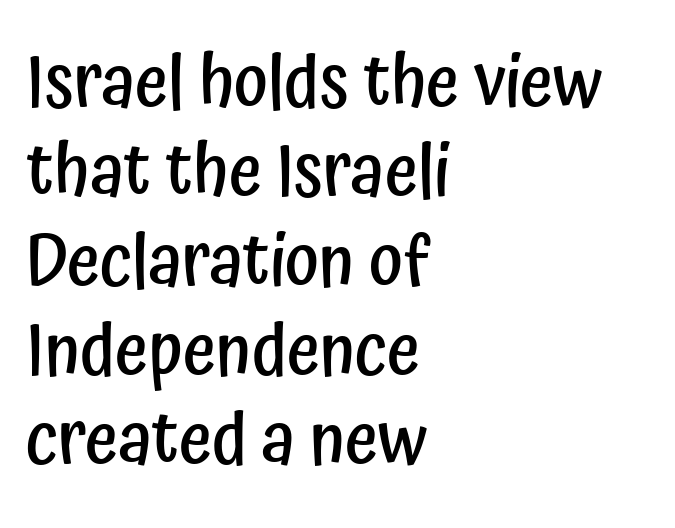
The image shows 72 px semibold, condensed sans-serif type, upright; set left-aligned, line spacing 1.24x, normal letter spacing, not underlined; low stroke contrast and a medium x-height.
